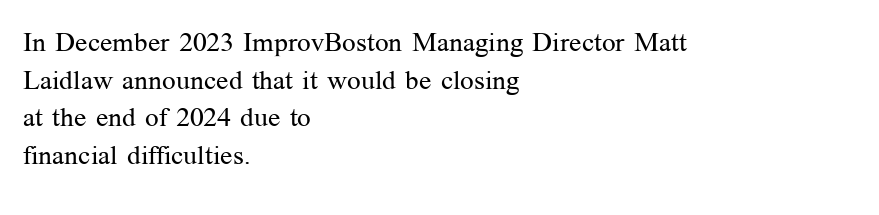
{"italic": "no", "bold": "no", "underline": "no", "align": "left", "line_spacing": "normal", "line_spacing_ratio": 1.39, "letter_spacing": "normal", "letter_spacing_em": 0.0, "glyph_px": 27}
